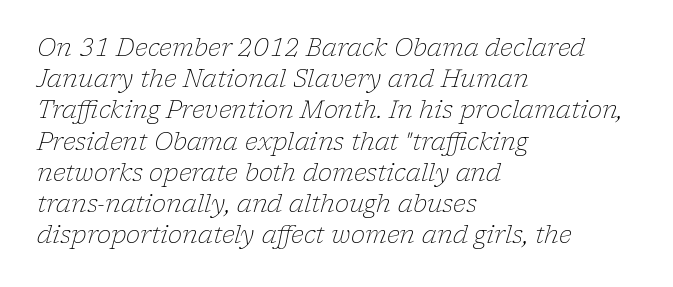
Q: Is the text bold? A: No.
Q: Is the text italic (slanted)? A: Yes, it leans right by about 17 degrees.
Q: Is the text underlined? A: No.
Q: How is the paragraph aligned? A: Left-aligned.
Q: Is the spacing between letters normal or unusually wide? A: Normal.
Q: Is the spacing between lines tight, normal or loose? A: Normal.
